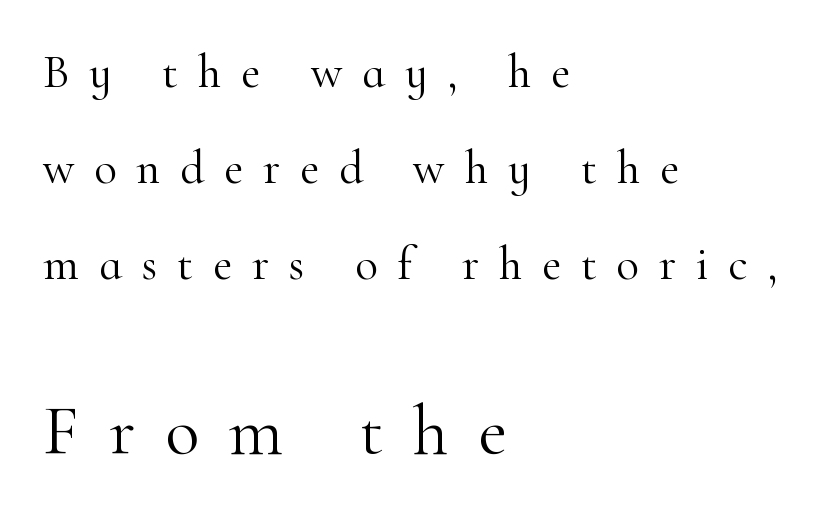
Q: Is the text bold? A: No.
Q: Is the text italic (slanted)? A: No, it is upright.
Q: Is the typeface a serif or a sans-serif typeface? A: Serif.
Q: Is the text underlined? A: No.
Q: How is the paragraph aligned? A: Left-aligned.
Q: Is the spacing between letters normal or unusually wide? A: Unusually wide.
Q: Is the spacing between lines tight, normal or loose? A: Loose.
Q: Which block of text is set in a larger size, the first (top) or the second (bottom)? A: The second (bottom) one.
Q: Width (condensed, normal, or wide)? A: Normal.
Q: Stroke contrast? A: High.
Q: x-height? A: Small.
Q: Monospaced? A: No.
